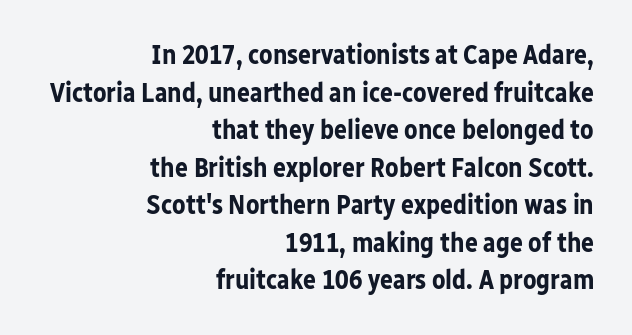
The image shows 27 px bold type, upright; set right-aligned, normal line spacing (1.39x), normal letter spacing, not underlined.
